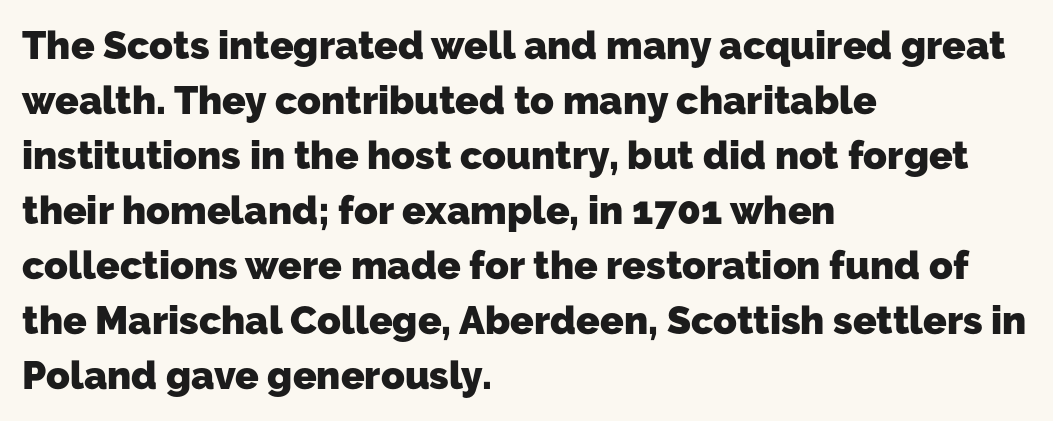
{"serif": "no", "bold": "yes", "weight": "heavy", "width": "normal", "stroke_contrast": "low", "x_height": "medium", "monospaced": "no", "underline": "no", "align": "left", "line_spacing": "normal", "line_spacing_ratio": 1.41, "letter_spacing": "normal", "letter_spacing_em": 0.0, "glyph_px": 39}
